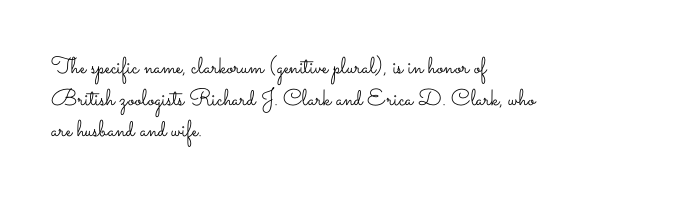
Q: Is the text bold? A: No.
Q: Is the text italic (slanted)? A: Yes.
Q: Is the text underlined? A: No.
Q: How is the paragraph aligned? A: Left-aligned.
Q: Is the spacing between letters normal or unusually wide? A: Normal.
Q: Is the spacing between lines tight, normal or loose? A: Normal.
